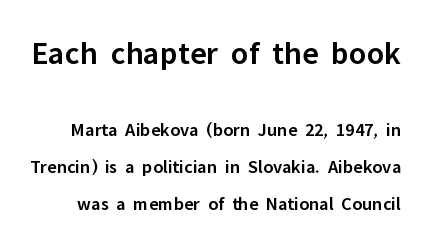
Widely set lines give the paragraph a tall, airy silhouette. Anything drawn beneath the words? Only blank space. Which of the two is more prominent by size? The first, at the top. Note: no serifs on the glyphs. The typesetting leans somewhat heavy: a semibold. Style check: upright.
